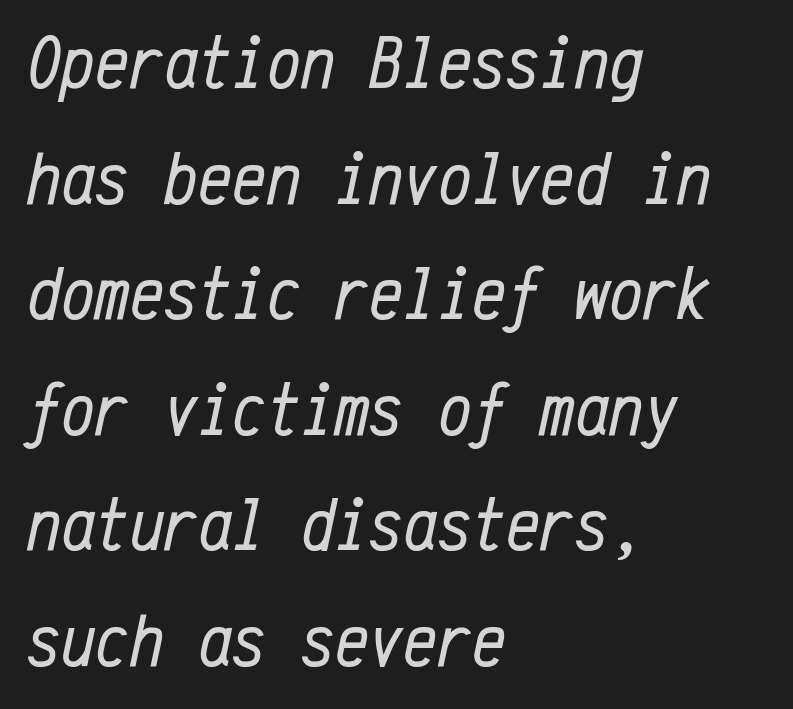
Q: Is the text bold? A: No.
Q: Is the text italic (slanted)? A: Yes, it leans right by about 12 degrees.
Q: Is the text underlined? A: No.
Q: How is the paragraph aligned? A: Left-aligned.
Q: Is the spacing between letters normal or unusually wide? A: Normal.
Q: Is the spacing between lines tight, normal or loose? A: Normal.
Q: Width (condensed, normal, or wide)? A: Condensed.
Q: Stroke contrast? A: Low.
Q: x-height? A: Medium.
Q: Monospaced? A: Yes.
